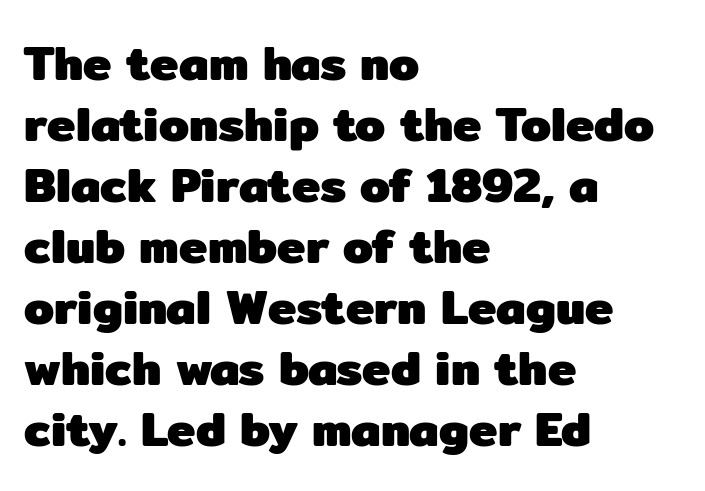
The image shows 48 px heavy sans-serif type, upright; set left-aligned, normal line spacing (1.27x), normal letter spacing, not underlined; low stroke contrast and a medium x-height.
